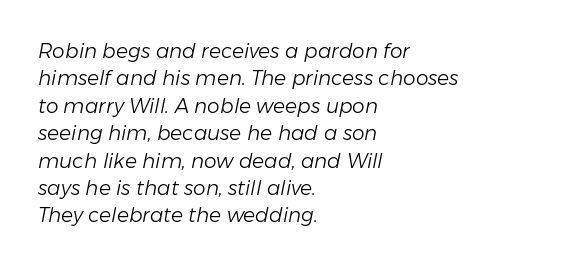
The image shows 20 px text type, italic (leaning right); set left-aligned, normal line spacing (1.37x), normal letter spacing, not underlined.
